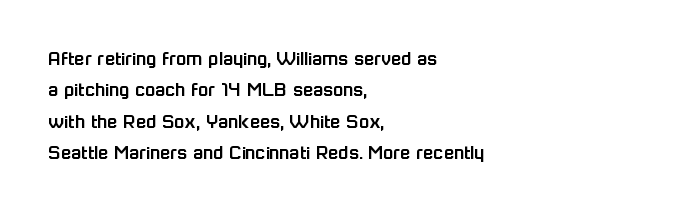
Q: Is the text italic (slanted)? A: No, it is upright.
Q: Is the text underlined? A: No.
Q: How is the paragraph aligned? A: Left-aligned.
Q: Is the spacing between letters normal or unusually wide? A: Normal.
Q: Is the spacing between lines tight, normal or loose? A: Normal.
